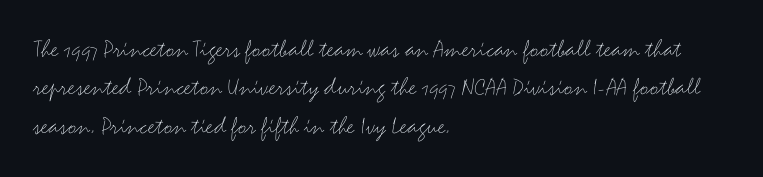
Leftover space on each line is placed entirely after the last word. The font sits on the lighter half of the weight spectrum, regular included. Here the glyphs are tracked normally, forming tight word shapes. Evenly set lines give the paragraph a standard silhouette. The area under the type is left untouched.
